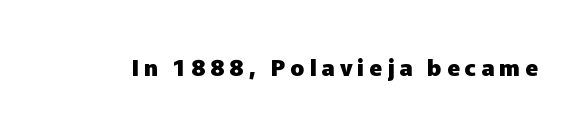
The space directly below the letters is spotless. Rendered with straight, roman letterforms. Substantial extra tracking has been applied to these lines. Bold? Absolutely — the strokes are thick and heavy.
